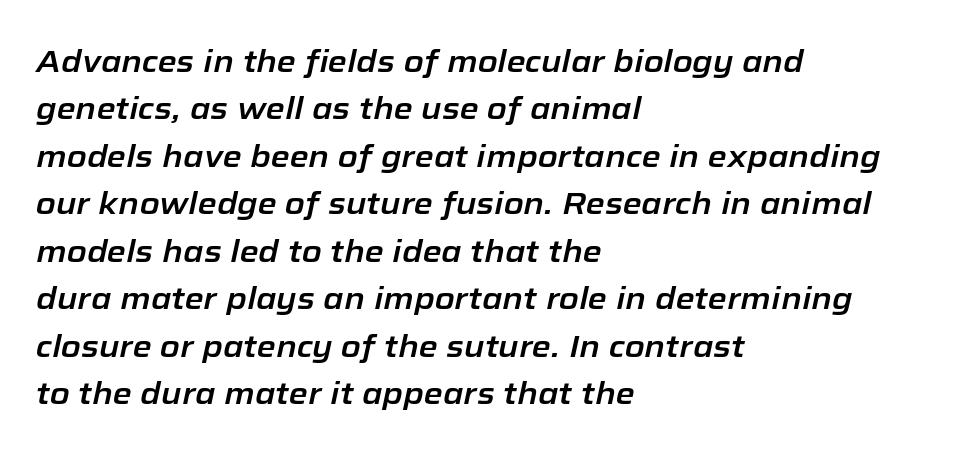
Q: Is the text italic (slanted)? A: Yes, it leans right by about 12 degrees.
Q: Is the text underlined? A: No.
Q: How is the paragraph aligned? A: Left-aligned.
Q: Is the spacing between letters normal or unusually wide? A: Normal.
Q: Is the spacing between lines tight, normal or loose? A: Normal.
Q: Width (condensed, normal, or wide)? A: Normal.
Q: Stroke contrast? A: Low.
Q: x-height? A: Medium.
Q: Monospaced? A: No.
